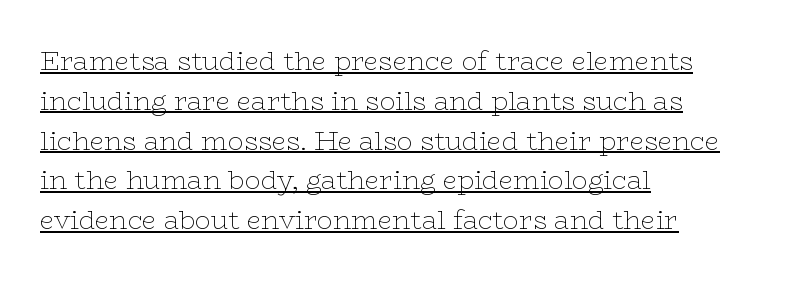
{"italic": "no", "bold": "no", "underline": "yes", "align": "left", "line_spacing": "normal", "line_spacing_ratio": 1.53, "letter_spacing": "normal", "letter_spacing_em": 0.0, "glyph_px": 26}
